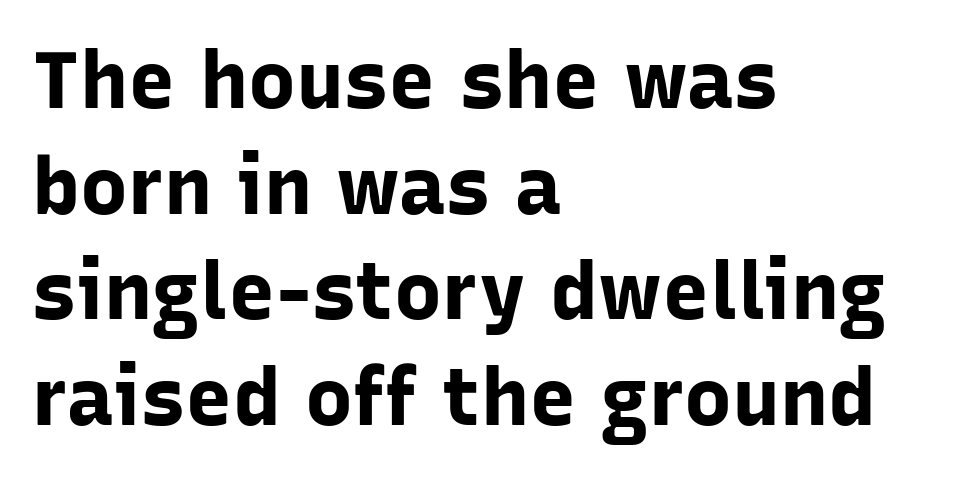
The image shows 80 px bold sans-serif type, upright; set left-aligned, normal line spacing (1.32x), normal letter spacing, not underlined; low stroke contrast and a medium x-height.
